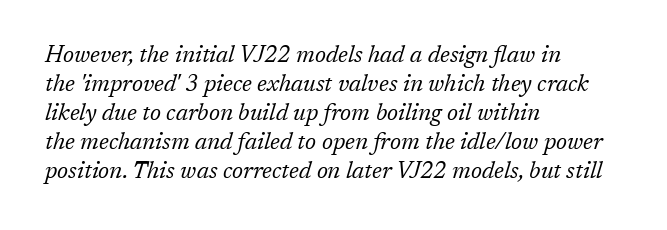
The image shows 23 px text type, italic (leaning right); set left-aligned, normal line spacing (1.26x), normal letter spacing, not underlined.
